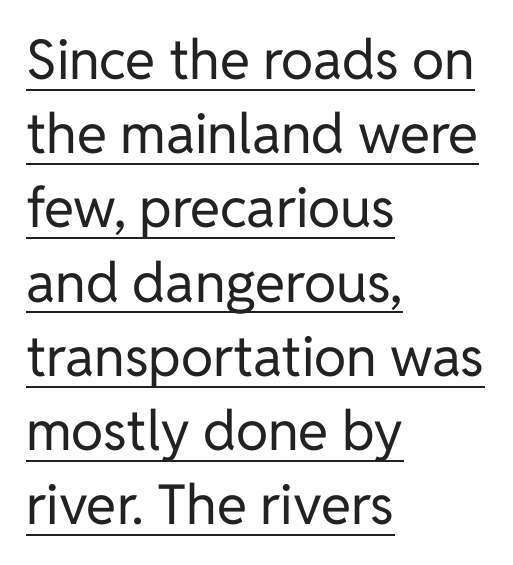
Q: Is the text bold? A: No.
Q: Is the text italic (slanted)? A: No, it is upright.
Q: Is the typeface a serif or a sans-serif typeface? A: Sans-serif.
Q: Is the text underlined? A: Yes.
Q: How is the paragraph aligned? A: Left-aligned.
Q: Is the spacing between letters normal or unusually wide? A: Normal.
Q: Is the spacing between lines tight, normal or loose? A: Normal.
Q: Width (condensed, normal, or wide)? A: Normal.
Q: Stroke contrast? A: Low.
Q: x-height? A: Medium.
Q: Monospaced? A: No.
